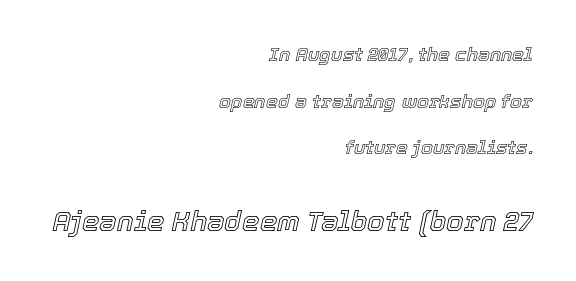
The image shows 28 px text type, italic (leaning right); set right-aligned, loose line spacing (2.45x), normal letter spacing, not underlined; the second (bottom) block is 1.47x larger; a medium x-height.
